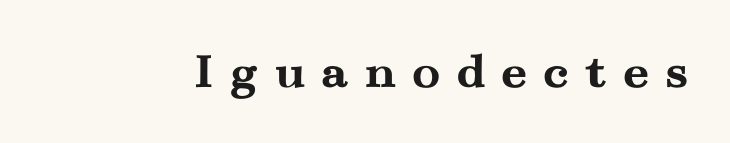
{"serif": "yes", "italic": "no", "bold": "yes", "weight": "semibold", "width": "wide", "stroke_contrast": "medium", "x_height": "small", "monospaced": "no", "underline": "no", "letter_spacing": "wide", "letter_spacing_em": 0.29, "glyph_px": 52}
